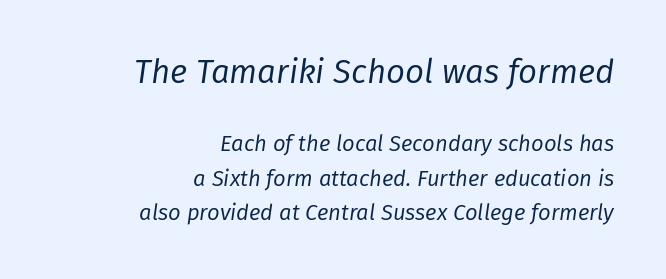
Anything drawn beneath the words? Only blank space. The type is set solid horizontally, with unmodified tracking. Think of a printed novel: that variable character pitch is what you see here. The composition opens big and finishes small. Does the leading feel generous? No, just average. Casual observation: everything's shoved over to the right.
